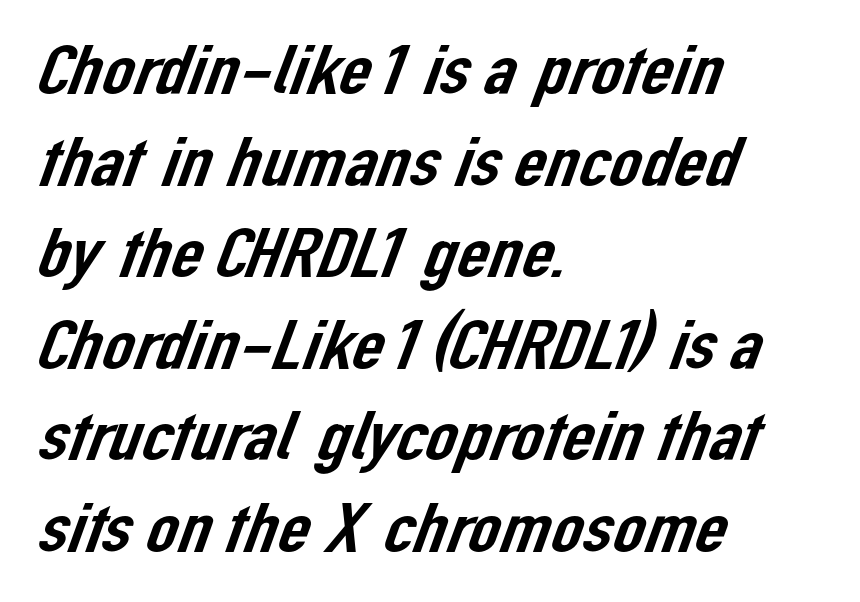
In terms of leading, this rendering sits right in the middle. Proportional: the letters do not fall into vertical columns. Standard letterfit; no display-style spreading of the glyphs. This rendering employs a face without finishing strokes, i.e., a sans-serif. The gap between lines stays unmarked.
